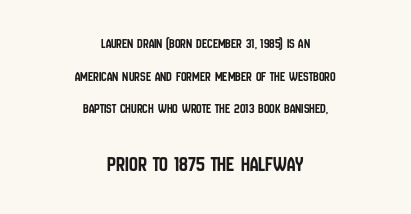
The image shows 22 px text type, upright; set centered, loose line spacing (2.33x), normal letter spacing, not underlined; the second (bottom) block is 1.57x larger.
